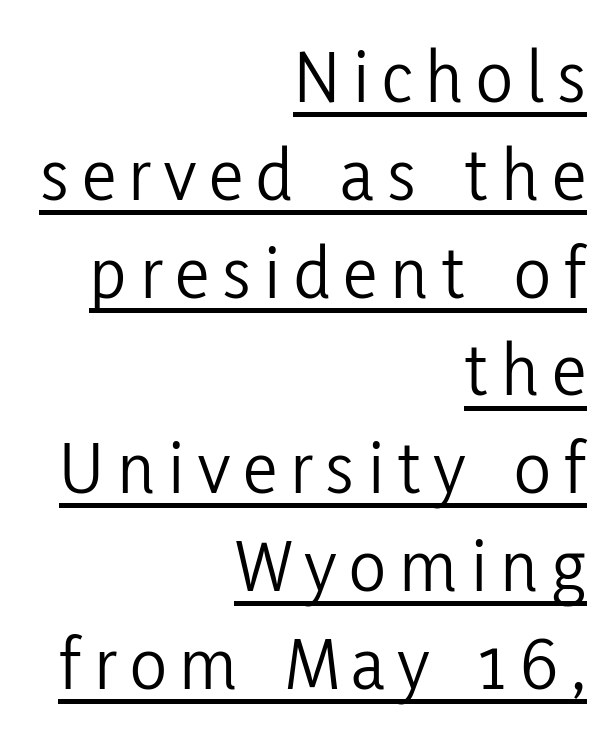
Stroke terminals: plain, sans-serif. The glyphs are accompanied by a horizontal stroke just below them. On a weight scale, this lands at 450 or below. Rows of type keep a routine distance in the vertical direction.
